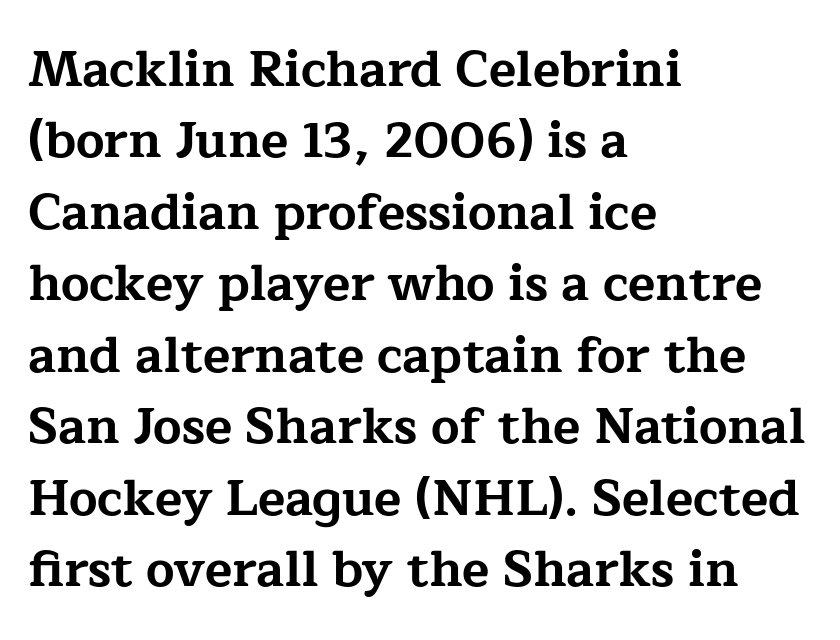
Pretty heavy lettering here — definitely bold. Evenly set lines give the paragraph a standard silhouette. Do the characters align in a grid? No, the font is proportional. Reading down the block, your eye returns to a fixed left position each line.
